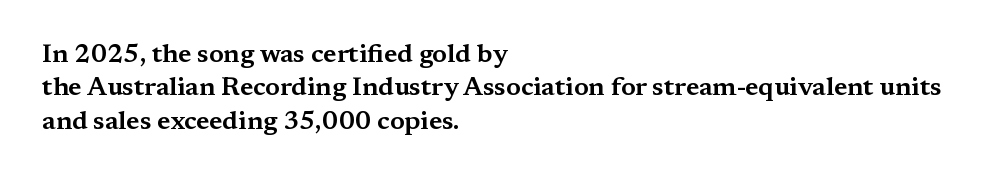
The image shows 26 px text type, upright; set left-aligned, normal line spacing (1.28x), normal letter spacing, not underlined.
